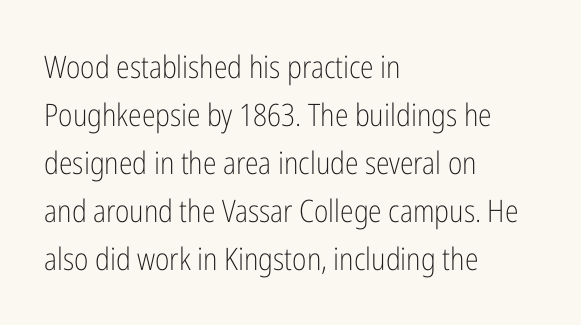
A student would call this left alignment; a typographer would say flush left, rag right. Each letter keeps its own natural width here, so spacing adapts to shape. The foot of each line stays bare and open. The typeface has the unassuming heft of standard copy or less.
